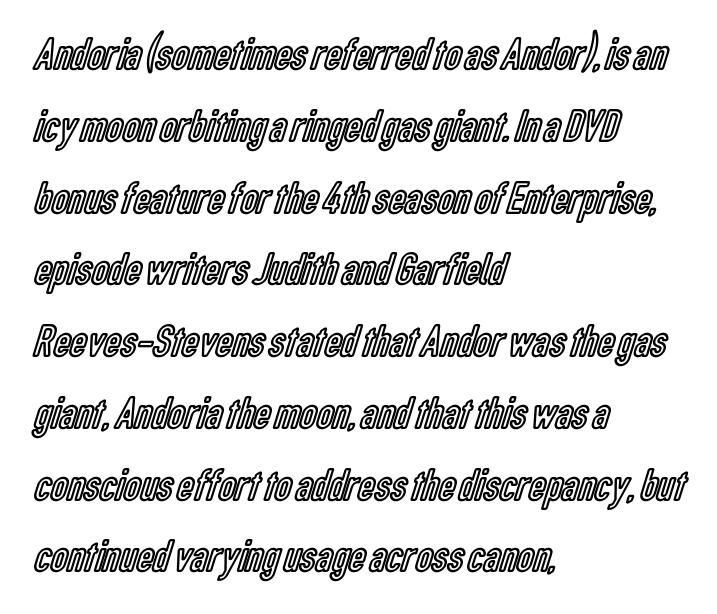
The image shows 46 px condensed type; set left-aligned, normal line spacing (1.56x), normal letter spacing, not underlined; a medium x-height.
